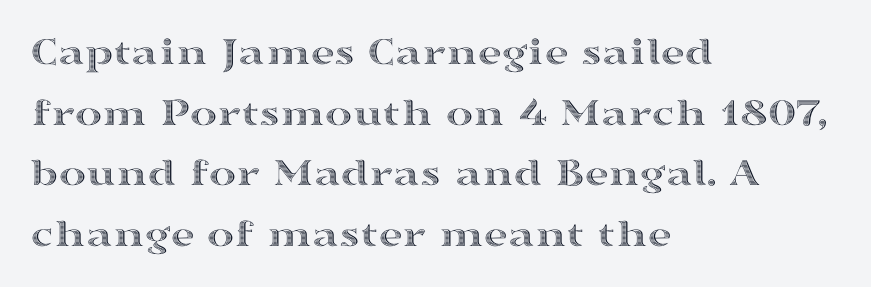
Inter-character spacing is left at the font's built-in metrics. The designer left line spacing at the default. A student would call this left alignment; a typographer would say flush left, rag right. The passage shown is not underscored anywhere.
